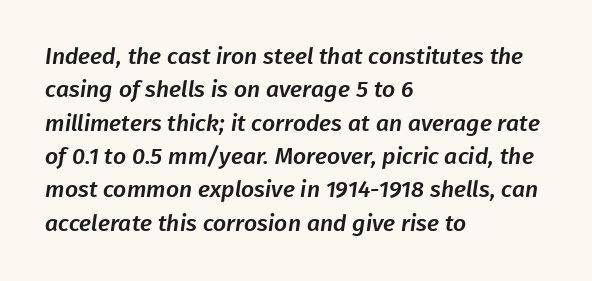
The image shows 23 px text type; set left-aligned, normal line spacing (1.45x), normal letter spacing, not underlined.
